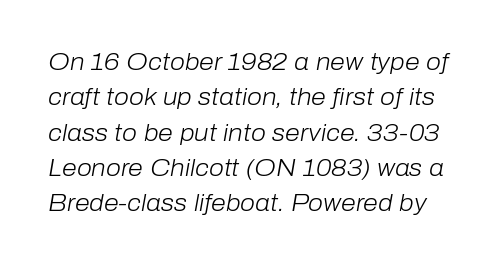
Glance below the letters and you will spot only blank space. This is oblique type, the kind used for emphasis or titles. Caption: face not bold, strokes unweighted. Caption: standard tracking, unaltered. The designer left line spacing at the default.
